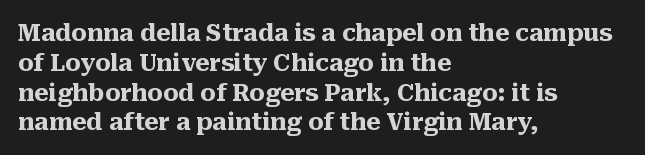
Q: Is the text bold? A: Yes.
Q: Is the text italic (slanted)? A: No, it is upright.
Q: Is the text underlined? A: No.
Q: How is the paragraph aligned? A: Left-aligned.
Q: Is the spacing between letters normal or unusually wide? A: Normal.
